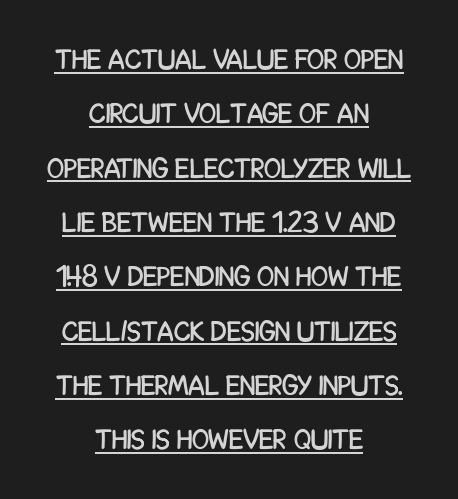
Q: Is the text italic (slanted)? A: No, it is upright.
Q: Is the typeface a serif or a sans-serif typeface? A: Sans-serif.
Q: Is the text underlined? A: Yes.
Q: How is the paragraph aligned? A: Centered.
Q: Is the spacing between letters normal or unusually wide? A: Normal.
Q: Is the spacing between lines tight, normal or loose? A: Loose.
Q: Width (condensed, normal, or wide)? A: Condensed.
Q: Stroke contrast? A: Low.
Q: x-height? A: Large.
Q: Monospaced? A: No.
